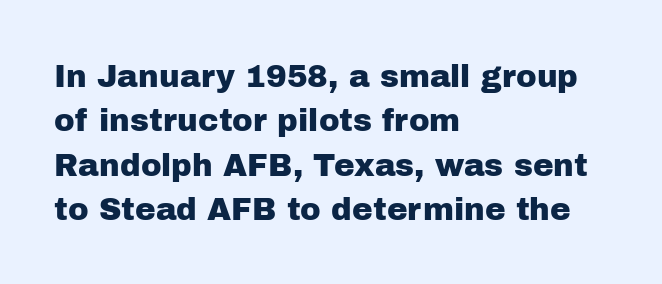
{"serif": "no", "italic": "no", "width": "normal", "stroke_contrast": "low", "x_height": "medium", "monospaced": "no", "underline": "no", "align": "left", "line_spacing": "normal", "line_spacing_ratio": 1.43, "letter_spacing": "normal", "letter_spacing_em": 0.0, "glyph_px": 31}
